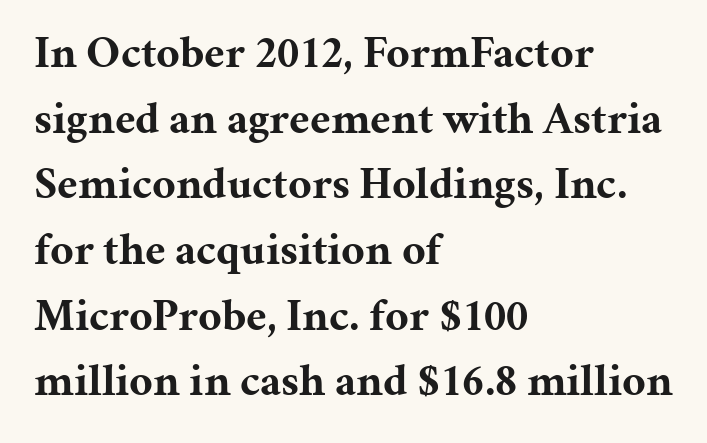
Q: Is the text bold? A: Yes.
Q: Is the text italic (slanted)? A: No, it is upright.
Q: Is the typeface a serif or a sans-serif typeface? A: Serif.
Q: Is the text underlined? A: No.
Q: How is the paragraph aligned? A: Left-aligned.
Q: Is the spacing between letters normal or unusually wide? A: Normal.
Q: Is the spacing between lines tight, normal or loose? A: Normal.
Q: Width (condensed, normal, or wide)? A: Normal.
Q: Stroke contrast? A: Medium.
Q: x-height? A: Medium.
Q: Monospaced? A: No.
